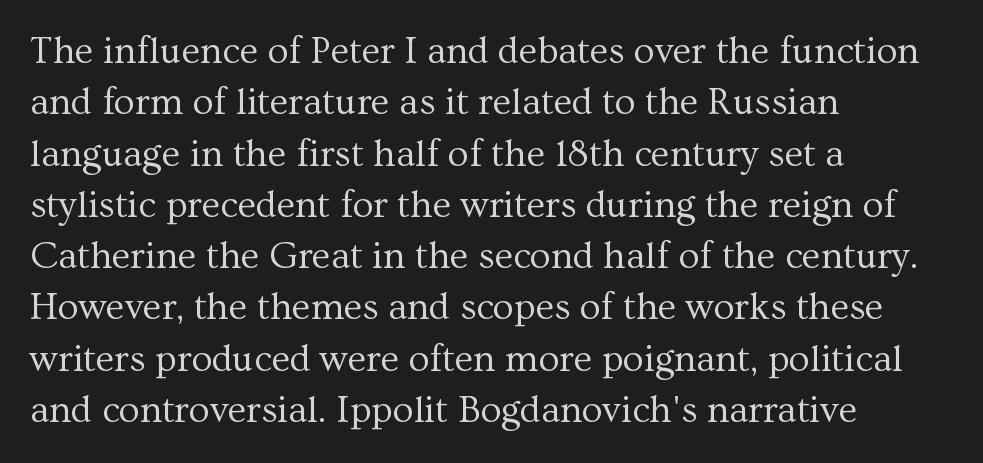
Q: Is the text bold? A: No.
Q: Is the text italic (slanted)? A: No, it is upright.
Q: Is the typeface a serif or a sans-serif typeface? A: Serif.
Q: Is the text underlined? A: No.
Q: How is the paragraph aligned? A: Left-aligned.
Q: Is the spacing between letters normal or unusually wide? A: Normal.
Q: Is the spacing between lines tight, normal or loose? A: Normal.
Q: Width (condensed, normal, or wide)? A: Normal.
Q: Stroke contrast? A: Medium.
Q: x-height? A: Medium.
Q: Monospaced? A: No.
